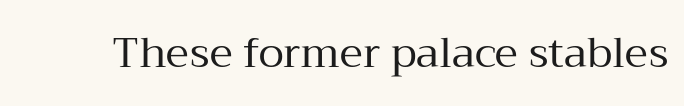
The image shows 42 px regular-weight serif type, upright; set normal letter spacing, not underlined; medium stroke contrast and a medium x-height.
